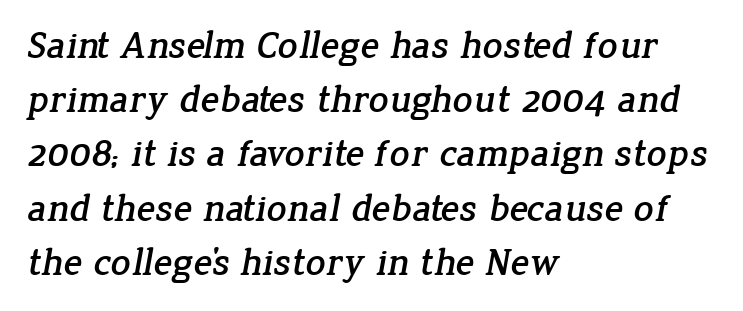
Descenders hang freely into open space. Short note: letters normally spaced. Each new line begins a customary step beneath the previous one. These lines are composed in type with serifs.
